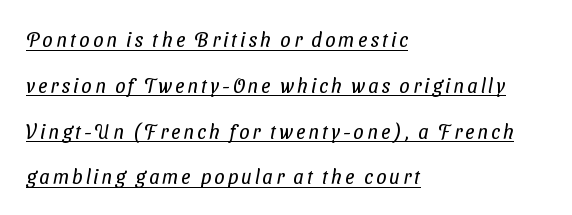
Baseline-to-baseline distance is far greater than the letter height. Compared with undecorated copy, this sample adds a rule below the words. The typesetter chose a ragged-right arrangement here. Caption: face not bold, strokes unweighted.
